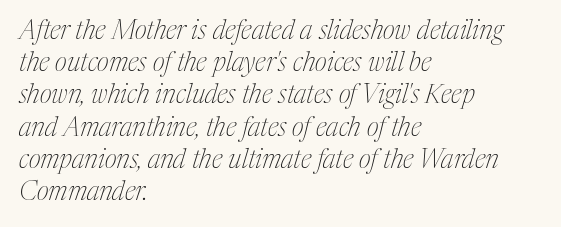
Q: Is the text bold? A: No.
Q: Is the text italic (slanted)? A: Yes, it leans right by about 17 degrees.
Q: Is the text underlined? A: No.
Q: How is the paragraph aligned? A: Left-aligned.
Q: Is the spacing between letters normal or unusually wide? A: Normal.
